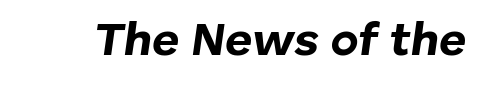
Q: Is the text bold? A: Yes.
Q: Is the text italic (slanted)? A: Yes, it leans right by about 8 degrees.
Q: Is the text underlined? A: No.
Q: Is the spacing between letters normal or unusually wide? A: Normal.
Q: Width (condensed, normal, or wide)? A: Normal.
Q: Stroke contrast? A: Low.
Q: x-height? A: Medium.
Q: Monospaced? A: No.
